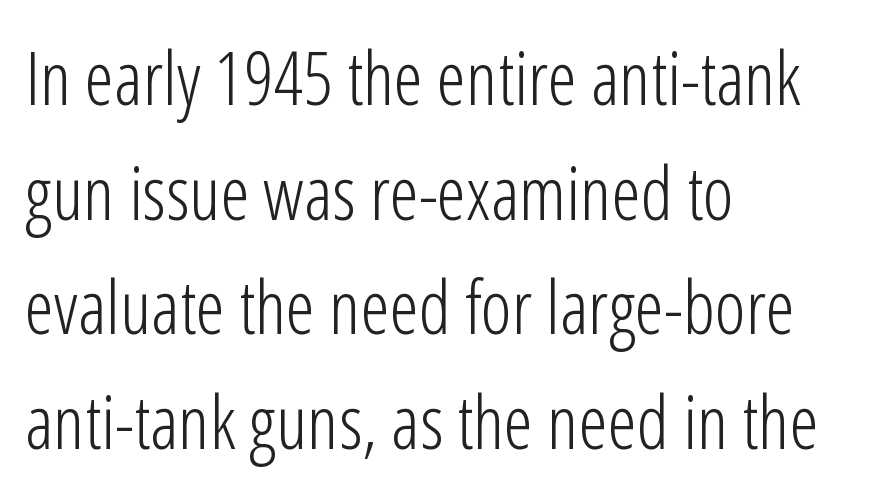
The image shows 74 px light, condensed sans-serif type, upright; set left-aligned, normal line spacing (1.55x), normal letter spacing, not underlined; low stroke contrast and a medium x-height.
